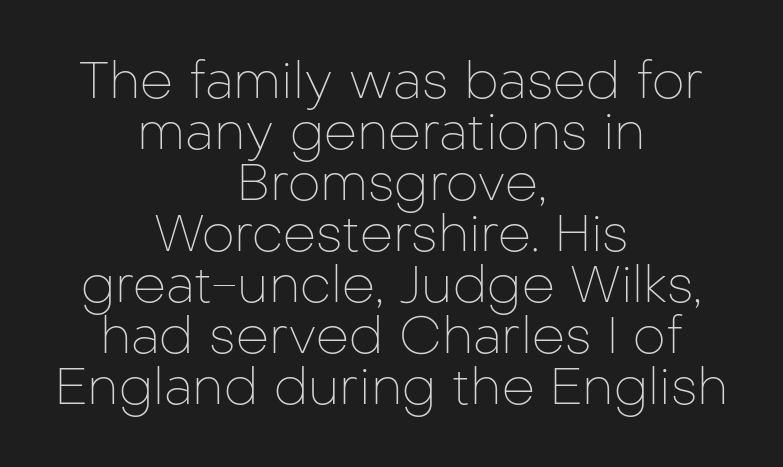
{"serif": "no", "italic": "no", "bold": "no", "weight": "thin", "width": "normal", "stroke_contrast": "low", "x_height": "medium", "monospaced": "no", "underline": "no", "align": "center", "line_spacing": "tight", "line_spacing_ratio": 0.98, "letter_spacing": "normal", "letter_spacing_em": 0.0, "glyph_px": 52}
